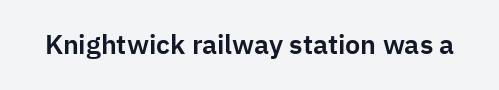
This rendering leaves character spacing at its baseline value. Has an underline been added? It has not. No italicization has been applied; the sample stays upright.
